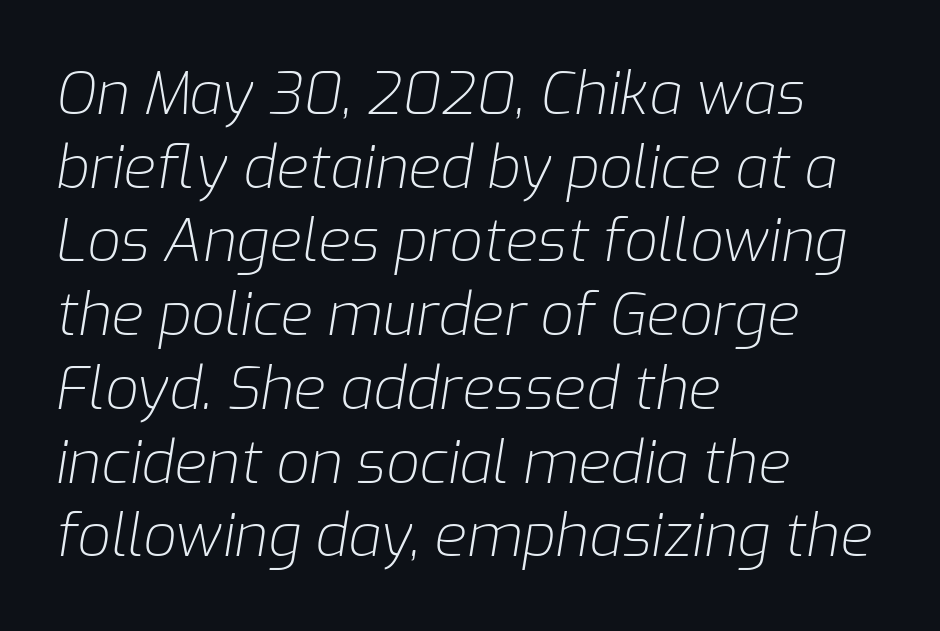
Q: Is the text bold? A: No.
Q: Is the text italic (slanted)? A: Yes, it leans right by about 9 degrees.
Q: Is the text underlined? A: No.
Q: How is the paragraph aligned? A: Left-aligned.
Q: Is the spacing between letters normal or unusually wide? A: Normal.
Q: Is the spacing between lines tight, normal or loose? A: Normal.
Q: Width (condensed, normal, or wide)? A: Normal.
Q: Stroke contrast? A: Low.
Q: x-height? A: Medium.
Q: Monospaced? A: No.
